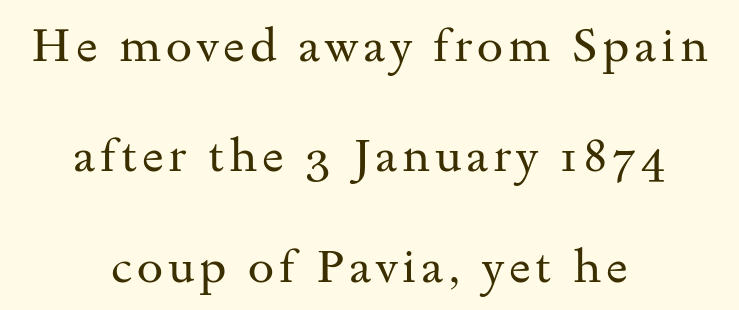
The passage shown is not bold in any degree. This is serif lettering, the kind often seen in printed books. The passage shown stacks its lines with a broad gap. Italic? Not at all — the glyphs are vertical.
